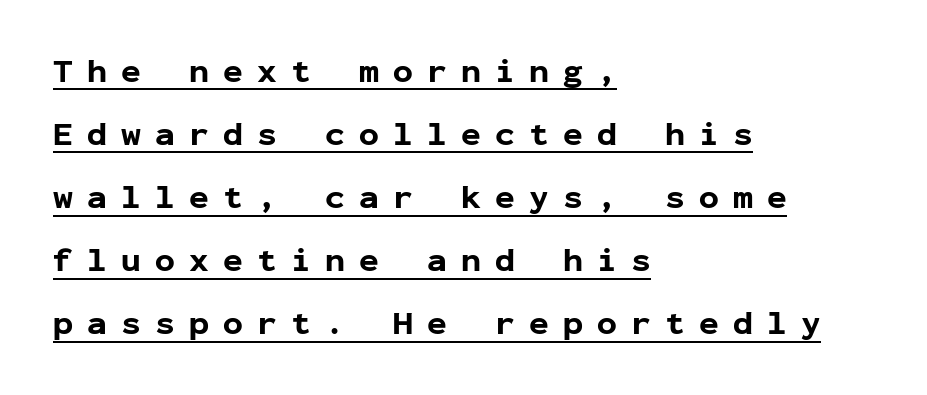
{"serif": "no", "italic": "no", "bold": "yes", "weight": "bold", "width": "normal", "stroke_contrast": "low", "x_height": "medium", "monospaced": "yes", "underline": "yes", "align": "left", "line_spacing": "loose", "line_spacing_ratio": 1.91, "letter_spacing": "wide", "letter_spacing_em": 0.43, "glyph_px": 33}
